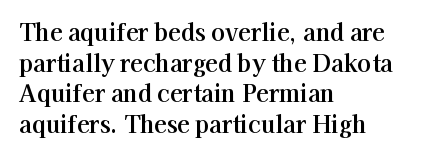
Q: Is the text italic (slanted)? A: No, it is upright.
Q: Is the text underlined? A: No.
Q: How is the paragraph aligned? A: Left-aligned.
Q: Is the spacing between letters normal or unusually wide? A: Normal.
Q: Is the spacing between lines tight, normal or loose? A: Normal.
